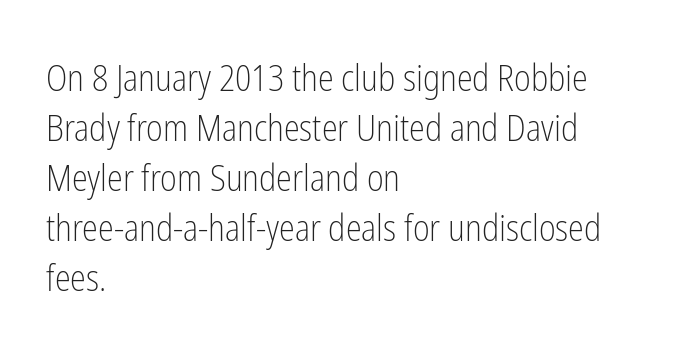
Q: Is the text bold? A: No.
Q: Is the text italic (slanted)? A: No, it is upright.
Q: Is the typeface a serif or a sans-serif typeface? A: Sans-serif.
Q: Is the text underlined? A: No.
Q: How is the paragraph aligned? A: Left-aligned.
Q: Is the spacing between letters normal or unusually wide? A: Normal.
Q: Is the spacing between lines tight, normal or loose? A: Normal.
Q: Width (condensed, normal, or wide)? A: Condensed.
Q: Stroke contrast? A: Low.
Q: x-height? A: Medium.
Q: Monospaced? A: No.
